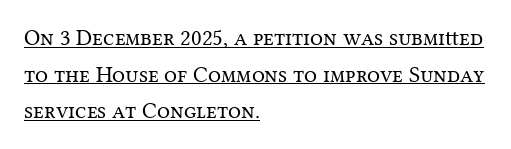
{"italic": "no", "bold": "no", "underline": "yes", "align": "left", "line_spacing": "normal", "line_spacing_ratio": 1.59, "letter_spacing": "normal", "letter_spacing_em": 0.0, "glyph_px": 23}
